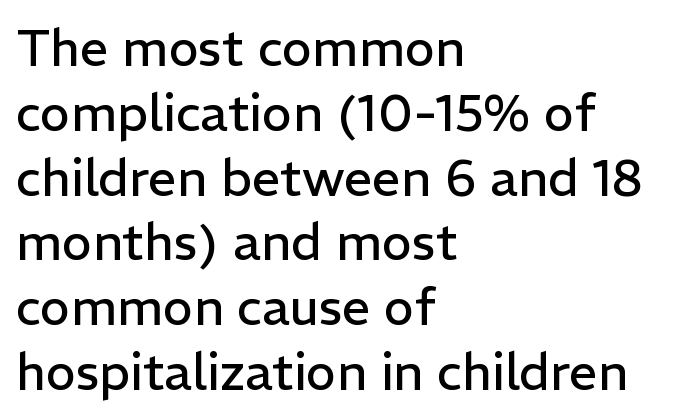
Q: Is the text bold? A: No.
Q: Is the text italic (slanted)? A: No, it is upright.
Q: Is the typeface a serif or a sans-serif typeface? A: Sans-serif.
Q: Is the text underlined? A: No.
Q: How is the paragraph aligned? A: Left-aligned.
Q: Is the spacing between letters normal or unusually wide? A: Normal.
Q: Is the spacing between lines tight, normal or loose? A: Normal.
Q: Width (condensed, normal, or wide)? A: Normal.
Q: Stroke contrast? A: Low.
Q: x-height? A: Medium.
Q: Monospaced? A: No.
